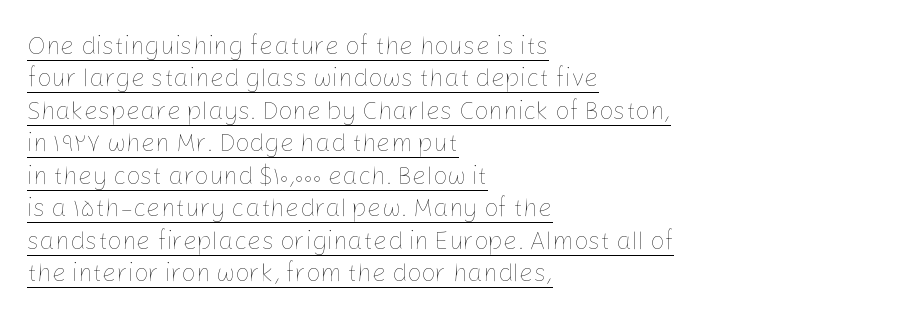
Q: Is the text bold? A: No.
Q: Is the text italic (slanted)? A: No, it is upright.
Q: Is the text underlined? A: Yes.
Q: How is the paragraph aligned? A: Left-aligned.
Q: Is the spacing between letters normal or unusually wide? A: Normal.
Q: Is the spacing between lines tight, normal or loose? A: Normal.
